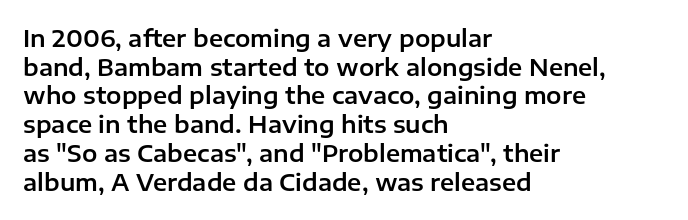
{"italic": "no", "underline": "no", "align": "left", "line_spacing": "normal", "line_spacing_ratio": 1.25, "letter_spacing": "normal", "letter_spacing_em": 0.0, "glyph_px": 23}
